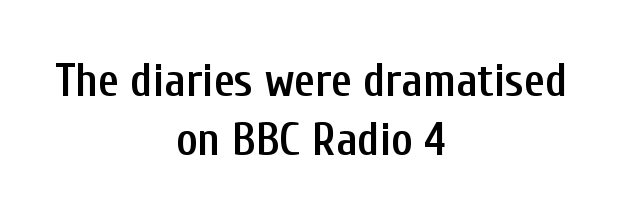
The image shows 46 px semibold, condensed sans-serif type, upright; set centered, normal line spacing (1.28x), normal letter spacing, not underlined; low stroke contrast and a medium x-height.
